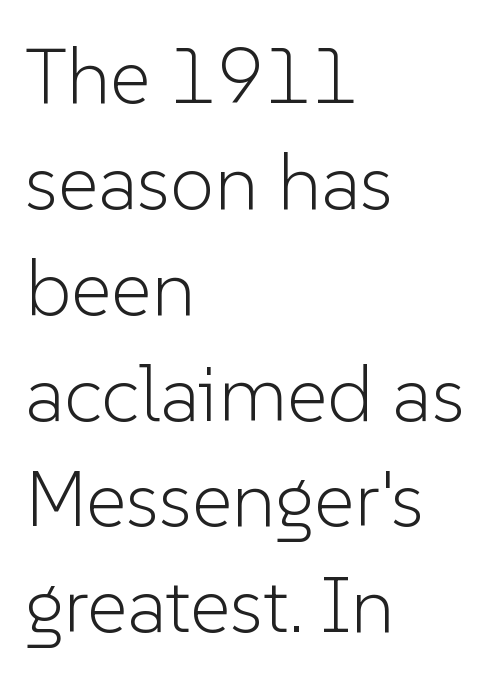
{"serif": "no", "italic": "no", "bold": "no", "weight": "light", "width": "normal", "stroke_contrast": "low", "x_height": "medium", "monospaced": "no", "underline": "no", "align": "left", "line_spacing": "normal", "line_spacing_ratio": 1.34, "letter_spacing": "normal", "letter_spacing_em": 0.0, "glyph_px": 79}
